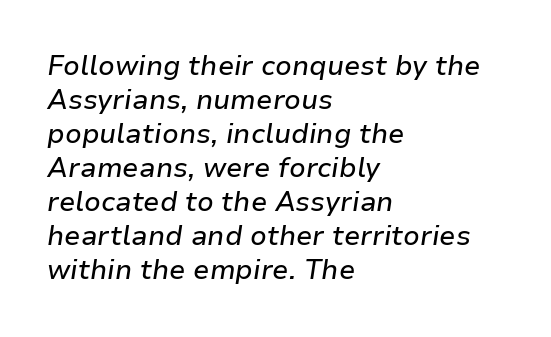
The image shows 27 px text type, italic (leaning right); set left-aligned, normal line spacing (1.26x), normal letter spacing, not underlined.
